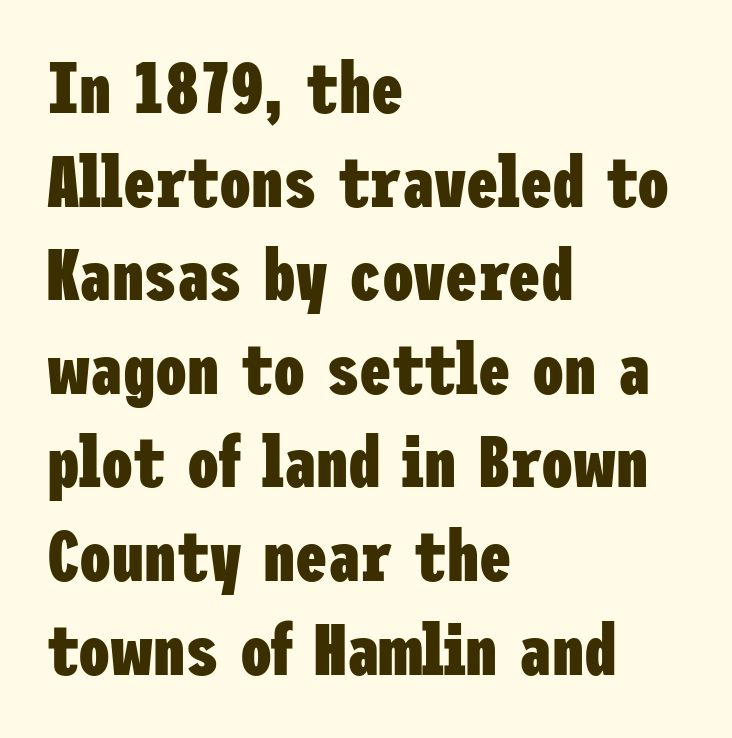
Q: Is the text bold? A: Yes.
Q: Is the text italic (slanted)? A: No, it is upright.
Q: Is the typeface a serif or a sans-serif typeface? A: Sans-serif.
Q: Is the text underlined? A: No.
Q: How is the paragraph aligned? A: Left-aligned.
Q: Is the spacing between letters normal or unusually wide? A: Normal.
Q: Is the spacing between lines tight, normal or loose? A: Normal.
Q: Width (condensed, normal, or wide)? A: Condensed.
Q: Stroke contrast? A: Low.
Q: x-height? A: Medium.
